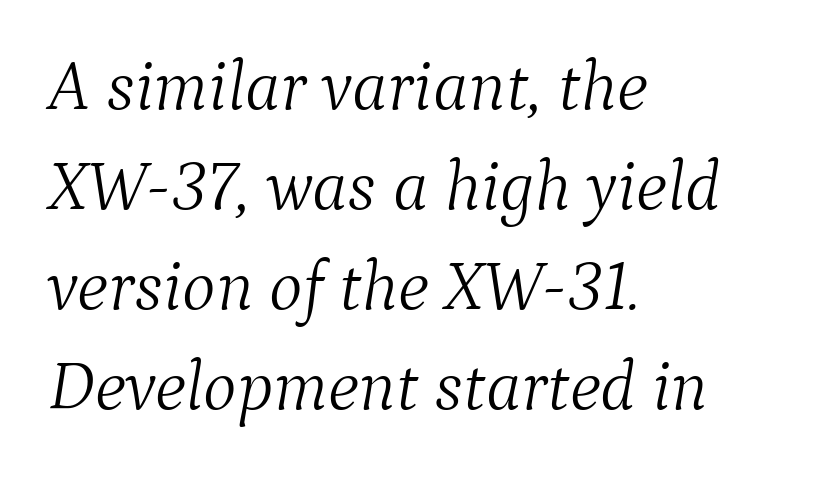
Leading matches the norm, producing a regular column. Unmarked baselines from the first word to the last. Do the characters align in a grid? No, the font is proportional. Letter spacing: default.
